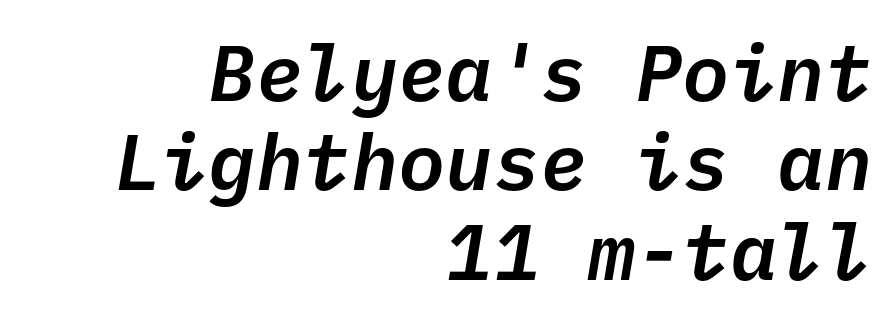
The designer dialed line spacing down below the default. Unmarked baselines from the first word to the last. All the whitespace from short lines collects on the left. The rendering uses typewriter-style spacing with identical character cells. This is oblique type, the kind used for emphasis or titles. Standard letterfit; no display-style spreading of the glyphs.
